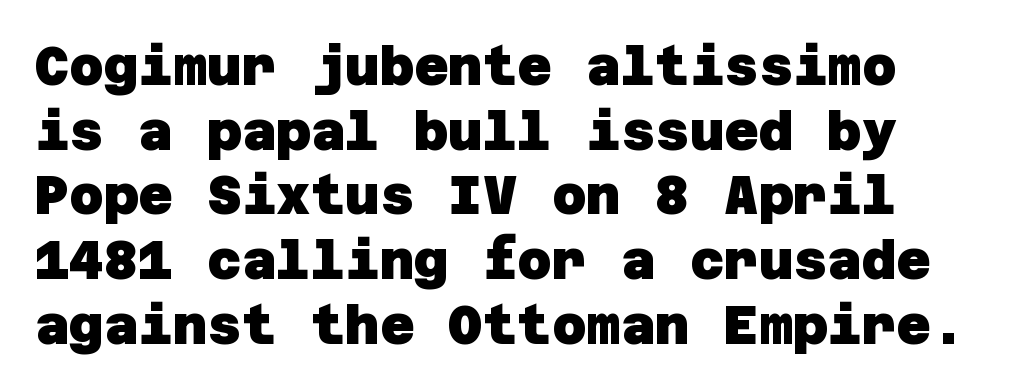
{"serif": "no", "bold": "yes", "weight": "heavy", "width": "normal", "stroke_contrast": "low", "x_height": "large", "underline": "no", "line_spacing_ratio": 1.22, "letter_spacing": "normal", "letter_spacing_em": 0.0, "glyph_px": 53}
